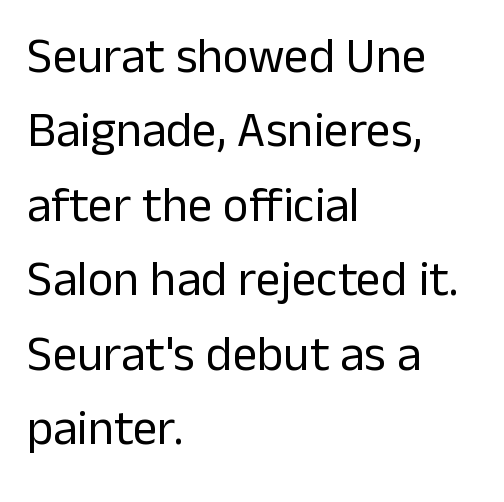
{"serif": "no", "italic": "no", "bold": "no", "weight": "regular", "width": "normal", "stroke_contrast": "low", "x_height": "medium", "monospaced": "no", "underline": "no", "align": "left", "line_spacing": "normal", "line_spacing_ratio": 1.52, "letter_spacing": "normal", "letter_spacing_em": 0.0, "glyph_px": 49}
